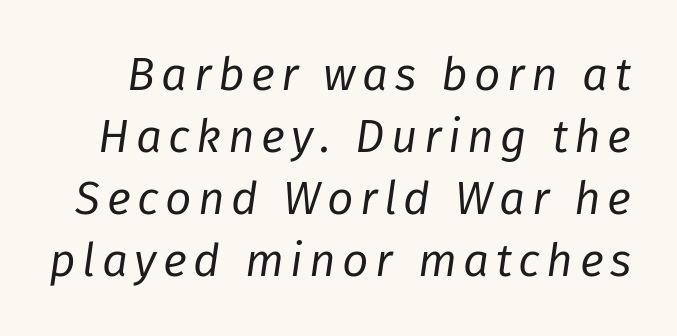
Think of a printed novel: that variable character pitch is what you see here. The face looks like a standard text weight, possibly lighter. Has an underline been added? It has not. One glance says typical: line gaps are just what's usual. The text carries the slant typical of an italic or oblique font.
